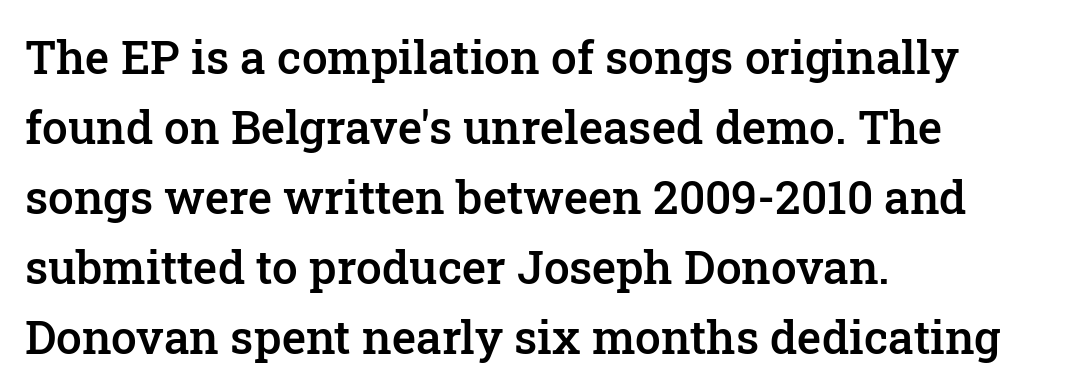
Q: Is the text bold? A: Semi-bold.
Q: Is the text italic (slanted)? A: No, it is upright.
Q: Is the typeface a serif or a sans-serif typeface? A: Serif.
Q: Is the text underlined? A: No.
Q: How is the paragraph aligned? A: Left-aligned.
Q: Is the spacing between letters normal or unusually wide? A: Normal.
Q: Is the spacing between lines tight, normal or loose? A: Normal.
Q: Width (condensed, normal, or wide)? A: Normal.
Q: Stroke contrast? A: Low.
Q: x-height? A: Medium.
Q: Monospaced? A: No.
